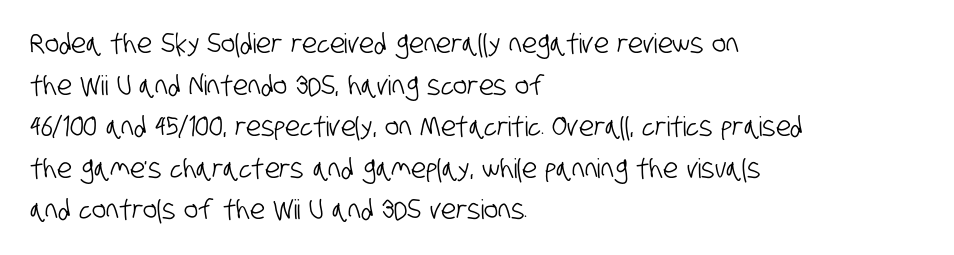
The image shows 27 px text type; set left-aligned, normal line spacing (1.54x), normal letter spacing, not underlined.
